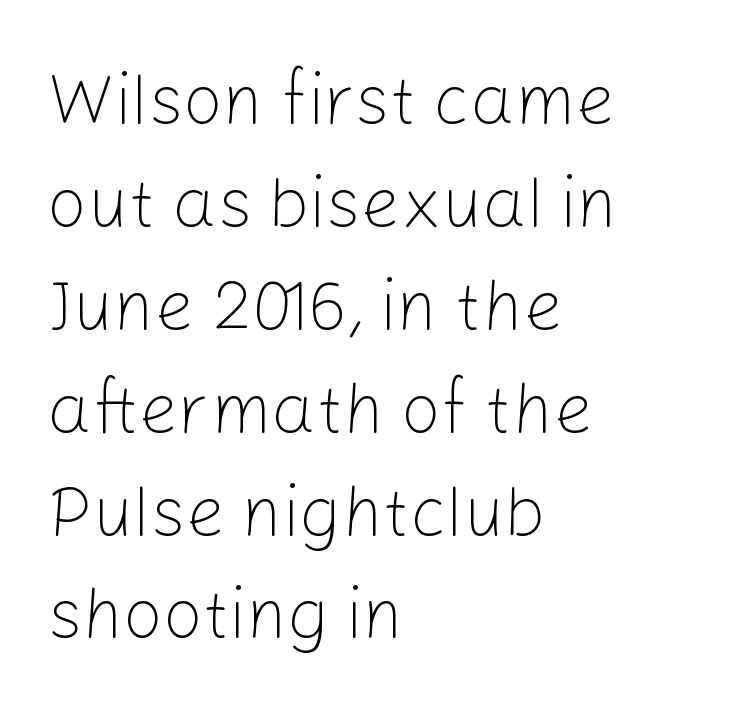
{"serif": "no", "italic": "no", "bold": "no", "weight": "light", "width": "normal", "stroke_contrast": "low", "x_height": "medium", "monospaced": "no", "underline": "no", "align": "left", "line_spacing": "normal", "line_spacing_ratio": 1.47, "letter_spacing": "normal", "letter_spacing_em": 0.0, "glyph_px": 70}
